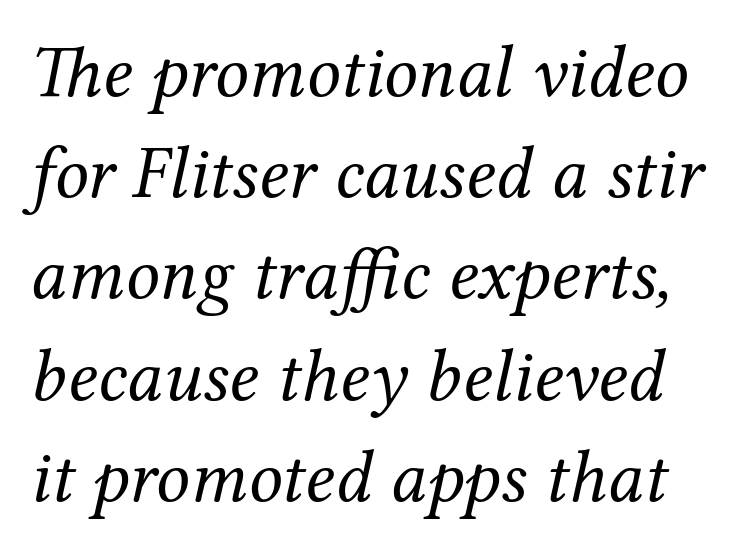
The image shows 75 px regular-weight serif type, italic (leaning right); set normal line spacing (1.35x), normal letter spacing, not underlined; medium stroke contrast and a medium x-height.
